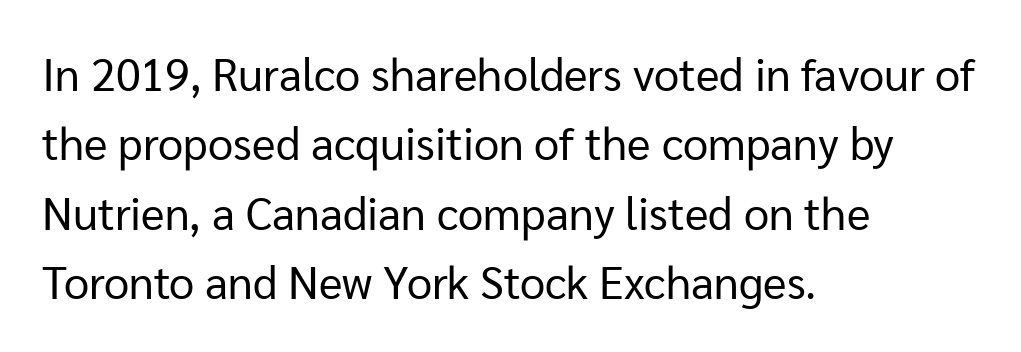
Tracking value appears to be zero — textbook default spacing. Each new line begins a customary step beneath the previous one. The letters look calm and open, with moderate or lighter stems. The gap between lines stays unmarked.
